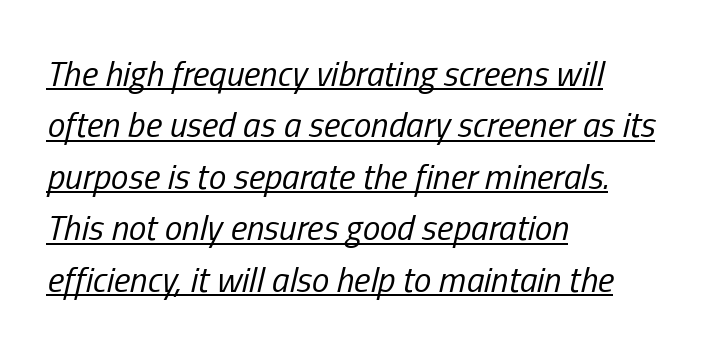
Short note: letters normally spaced. Unbolded letterforms with no extra heft. A typesetter would call this leading conventional body-copy spacing. Notice how the passage keeps a crisp vertical edge on the left only.
